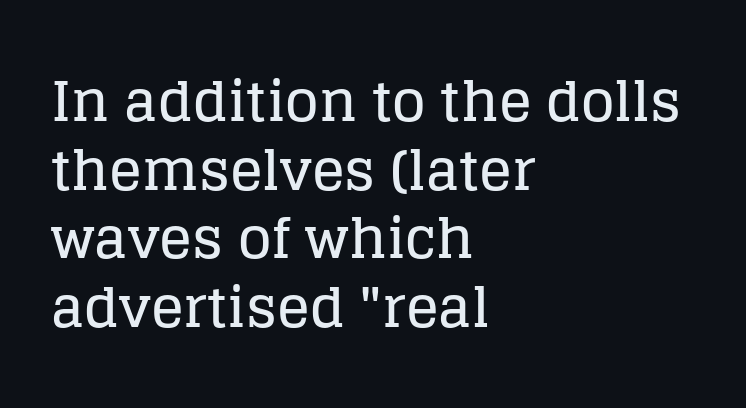
{"serif": "yes", "italic": "no", "width": "normal", "stroke_contrast": "low", "x_height": "large", "monospaced": "no", "underline": "no", "align": "left", "line_spacing": "normal", "line_spacing_ratio": 1.25, "letter_spacing": "normal", "letter_spacing_em": 0.0, "glyph_px": 55}
